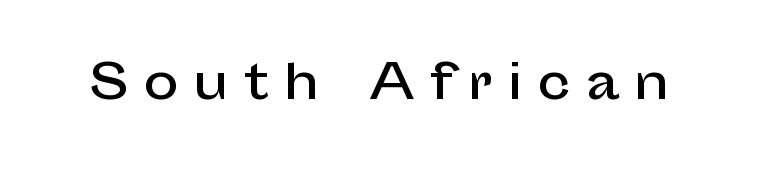
The image shows 47 px sans-serif type, upright; set unusually wide letter spacing (+0.32 em), not underlined; low stroke contrast and a medium x-height.
